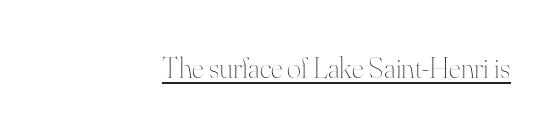
{"italic": "no", "bold": "no", "weight": "thin", "width": "normal", "stroke_contrast": "high", "x_height": "small", "monospaced": "no", "underline": "yes", "letter_spacing": "normal", "letter_spacing_em": 0.0, "glyph_px": 30}
